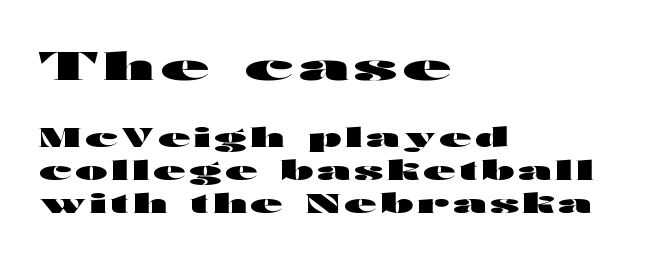
{"serif": "no", "italic": "no", "bold": "yes", "weight": "heavy", "width": "wide", "stroke_contrast": "high", "x_height": "medium", "monospaced": "no", "underline": "no", "align": "left", "line_spacing": "normal", "line_spacing_ratio": 1.26, "larger_block": "first", "size_ratio": 1.5, "glyph_px": 39}
